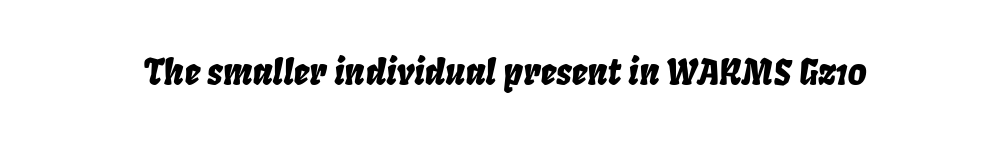
Q: Is the text italic (slanted)? A: Yes, it leans right by about 8 degrees.
Q: Is the text underlined? A: No.
Q: Is the spacing between letters normal or unusually wide? A: Normal.
Q: Width (condensed, normal, or wide)? A: Condensed.
Q: Stroke contrast? A: Low.
Q: x-height? A: Large.
Q: Monospaced? A: No.
